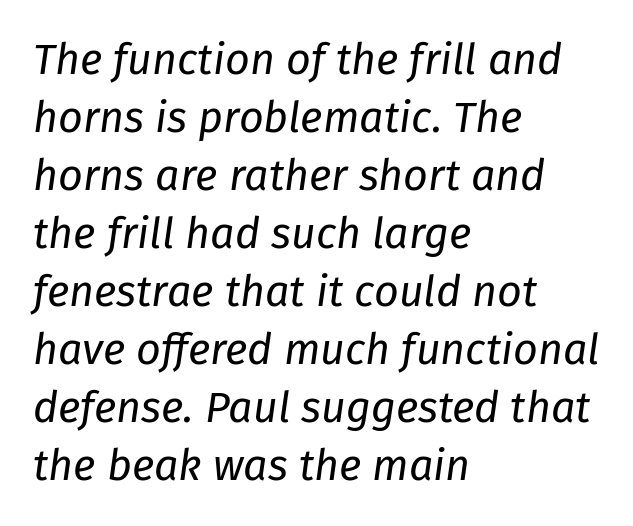
The image shows 43 px regular-weight type, italic (leaning right); set left-aligned, normal line spacing (1.35x), normal letter spacing, not underlined; low stroke contrast and a medium x-height.
